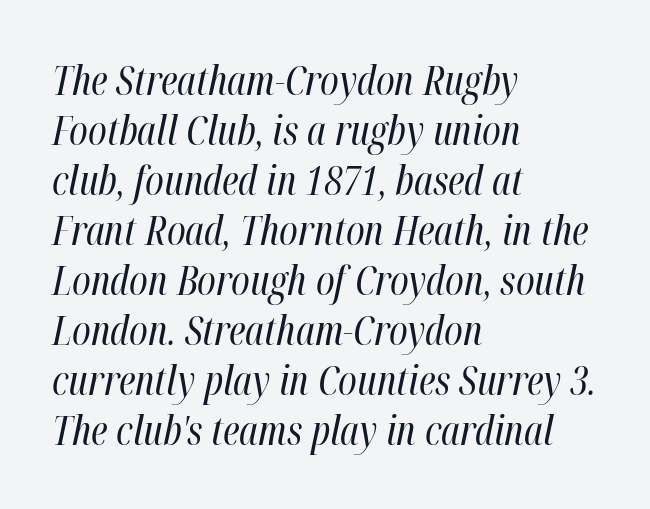
The gaps between neighbouring characters are ordinary and unremarkable. A quiet, ordinary-to-light weight characterises the typeface. Quick note: underline off. Character widths vary here, with narrow letters taking less room than wide ones.
